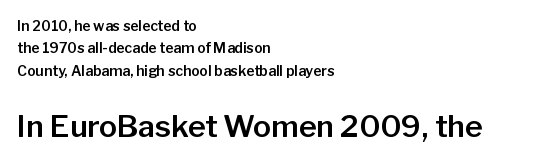
The image shows 30 px sans-serif type, upright; set left-aligned, normal line spacing (1.59x), normal letter spacing, not underlined; the second (bottom) block is 2.14x larger; low stroke contrast and a medium x-height.
